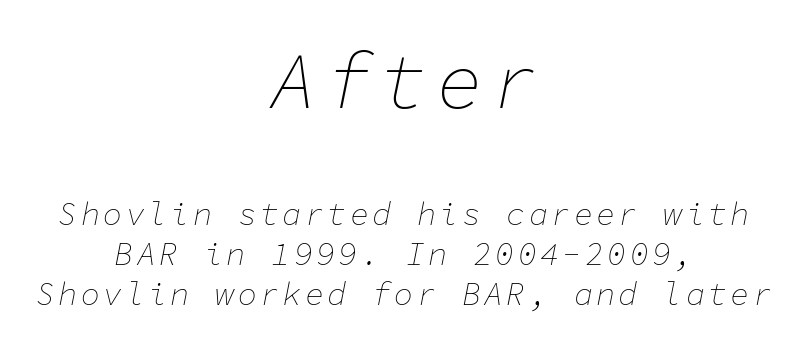
The image shows 79 px thin type, italic (leaning right), monospaced; set centered, normal line spacing (1.26x), not underlined; the first (top) block is 2.47x larger; low stroke contrast and a medium x-height.
